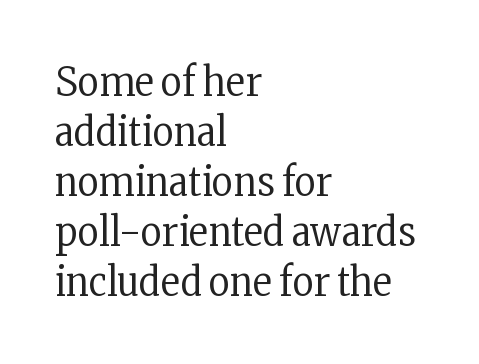
Plain, unruled lines of type. Horizontally, the lines are justified to the leading edge only. Is this a fixed-width face? No — the glyphs have proportional, varying widths. The type family on display is of the serif kind. A typesetter would mark this as roman, not italic.
